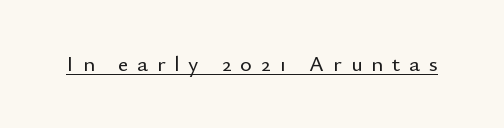
The image shows 22 px text type, upright; set unusually wide letter spacing (+0.41 em), underlined.
